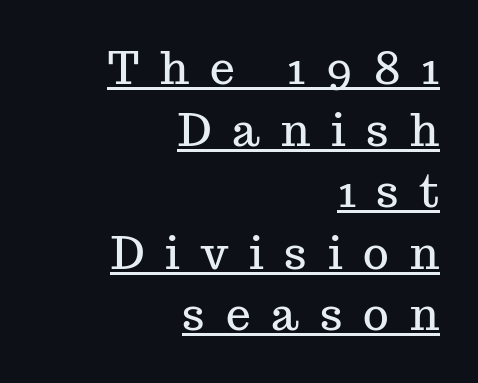
The typography opts for an upright posture over an oblique one. Spacing between characters has been opened up far beyond the box default. Quick note: interline space is typical. Horizontal alignment here is rightward, an uncommon choice for prose. Does a line run under the words? Yes, clearly. The type family on display is of the serif kind.
